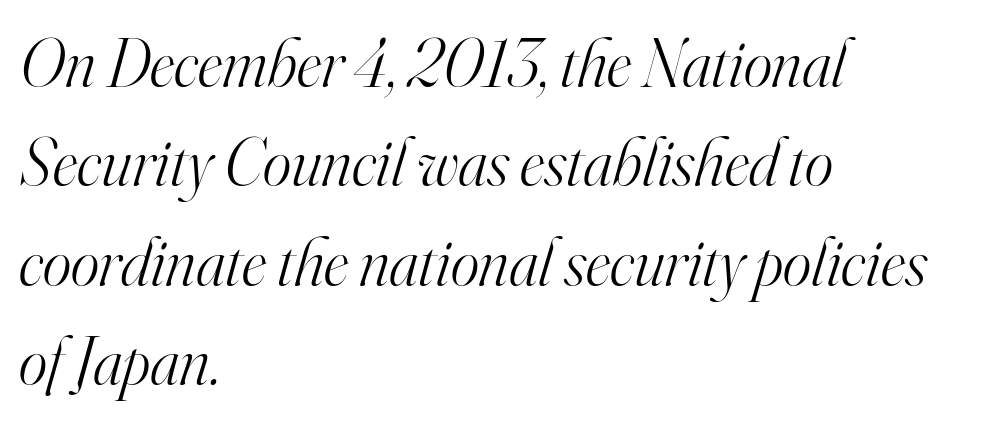
Q: Is the text bold? A: No.
Q: Is the text italic (slanted)? A: Yes, it leans right by about 16 degrees.
Q: Is the typeface a serif or a sans-serif typeface? A: Serif.
Q: Is the text underlined? A: No.
Q: How is the paragraph aligned? A: Left-aligned.
Q: Is the spacing between letters normal or unusually wide? A: Normal.
Q: Is the spacing between lines tight, normal or loose? A: Normal.
Q: Width (condensed, normal, or wide)? A: Normal.
Q: Stroke contrast? A: High.
Q: x-height? A: Small.
Q: Monospaced? A: No.
